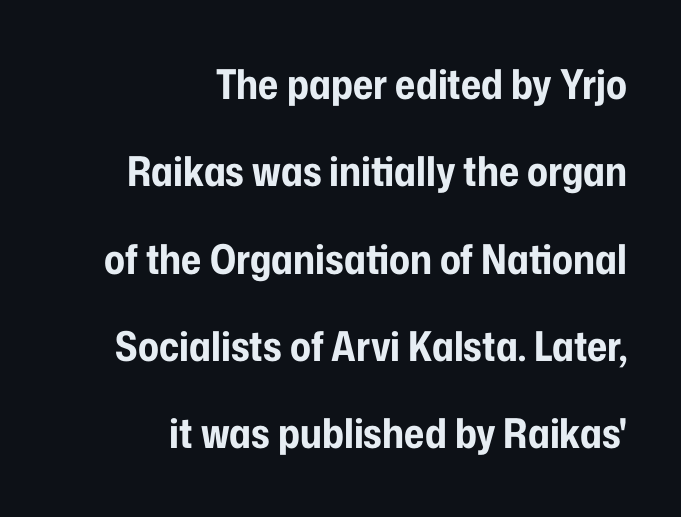
{"serif": "no", "italic": "no", "bold": "yes", "weight": "bold", "width": "condensed", "stroke_contrast": "low", "x_height": "medium", "monospaced": "no", "underline": "no", "align": "right", "line_spacing": "loose", "line_spacing_ratio": 2.13, "letter_spacing": "normal", "letter_spacing_em": 0.0, "glyph_px": 41}
